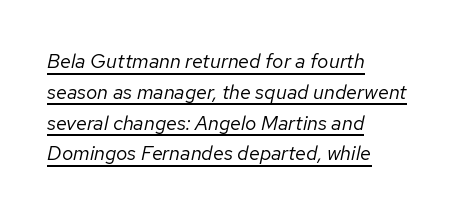
The text block is weighted toward the left margin, trailing off unevenly rightward. Bold? No — there's no thickening of the strokes. The line-height multiplier appears to be the usual default. Compared with typical body copy, the letter spacing here is the same. Does the lettering tilt? It does — this is italic.
